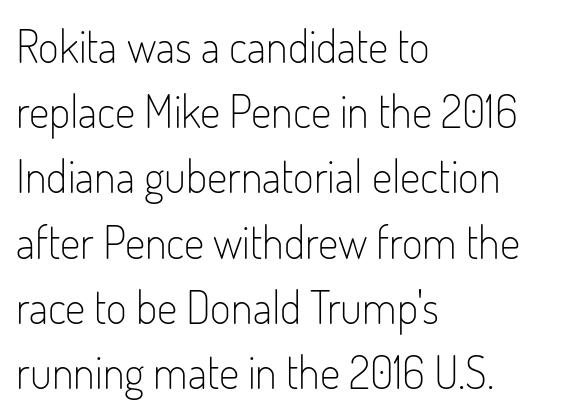
The image shows 45 px light, condensed sans-serif type, upright; set left-aligned, normal line spacing (1.45x), normal letter spacing, not underlined; low stroke contrast and a small x-height.
